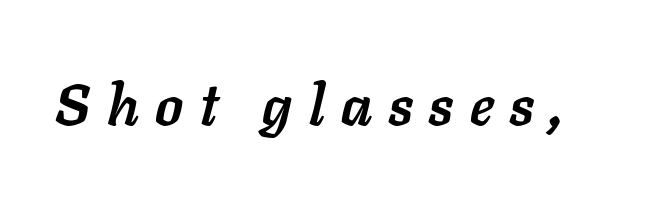
The image shows 57 px semibold type, italic (leaning right); set unusually wide letter spacing (+0.29 em), not underlined; low stroke contrast and a medium x-height.
